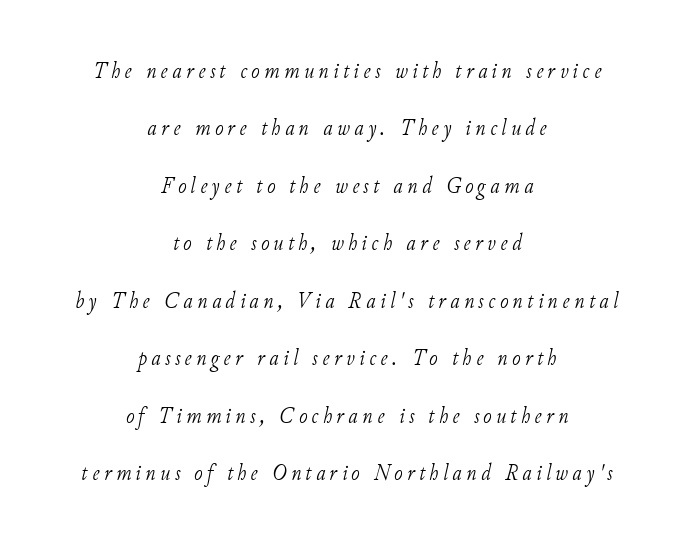
{"italic": "yes", "lean": "right", "slant_degrees": 11, "bold": "no", "underline": "no", "align": "center", "line_spacing": "loose", "line_spacing_ratio": 2.5, "glyph_px": 23}
